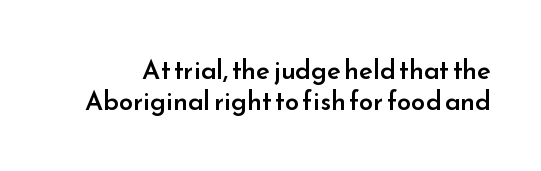
The image shows 26 px text type, upright; set line spacing 1.19x, normal letter spacing, not underlined.
